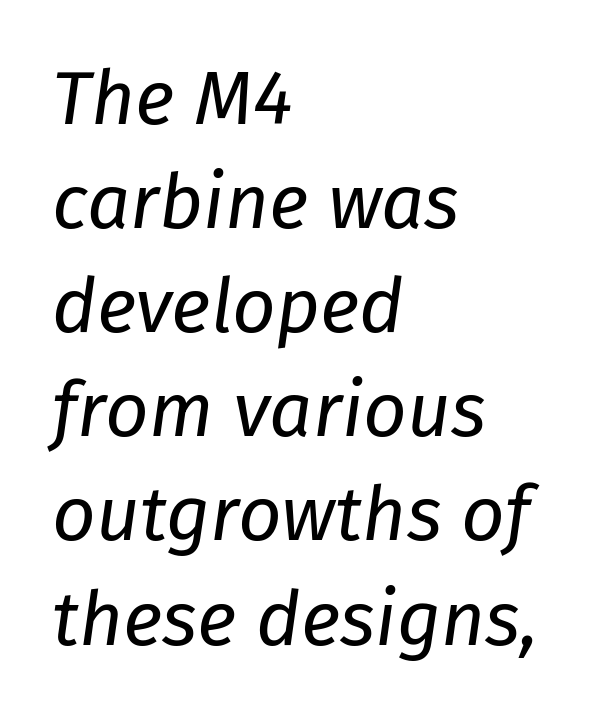
The image shows 76 px regular-weight type, italic (leaning right); set left-aligned, normal line spacing (1.37x), normal letter spacing, not underlined; low stroke contrast and a medium x-height.
